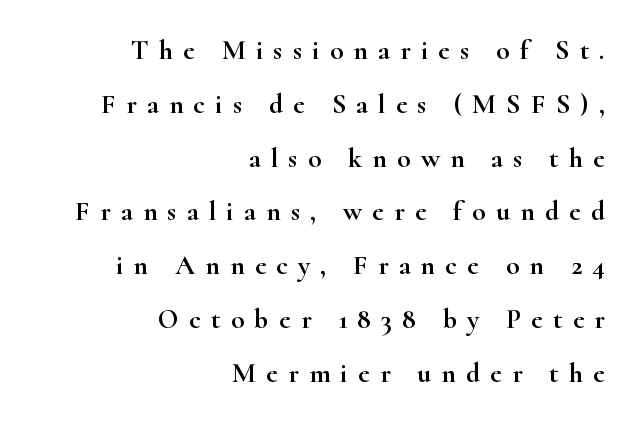
{"serif": "yes", "italic": "no", "width": "wide", "stroke_contrast": "high", "x_height": "small", "monospaced": "no", "underline": "no", "align": "right", "line_spacing": "loose", "line_spacing_ratio": 1.92, "letter_spacing": "wide", "letter_spacing_em": 0.36, "glyph_px": 28}
